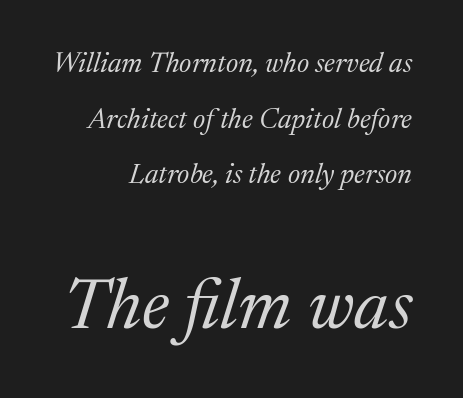
The block sitting lower on the canvas is the one with enlarged characters. Designer's note — italics engaged. Horizontal bands of white between lines are thick stripes. Where is the straight margin? On the right. Each letter keeps its own natural width here, so spacing adapts to shape.
